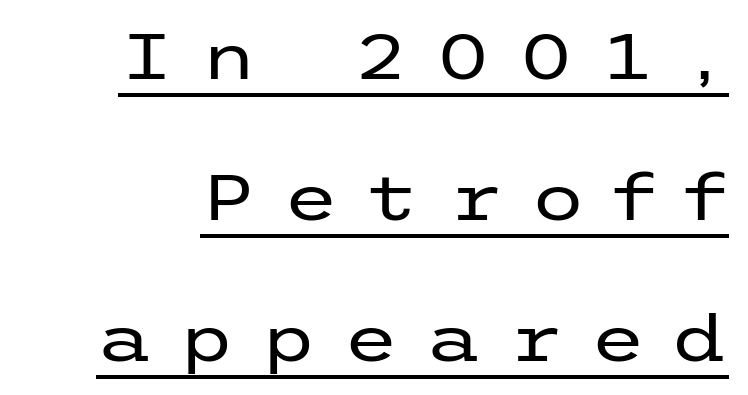
{"serif": "no", "italic": "no", "bold": "no", "weight": "regular", "width": "wide", "stroke_contrast": "low", "x_height": "medium", "underline": "yes", "line_spacing": "loose", "line_spacing_ratio": 2.2, "letter_spacing": "wide", "letter_spacing_em": 0.41, "glyph_px": 64}
